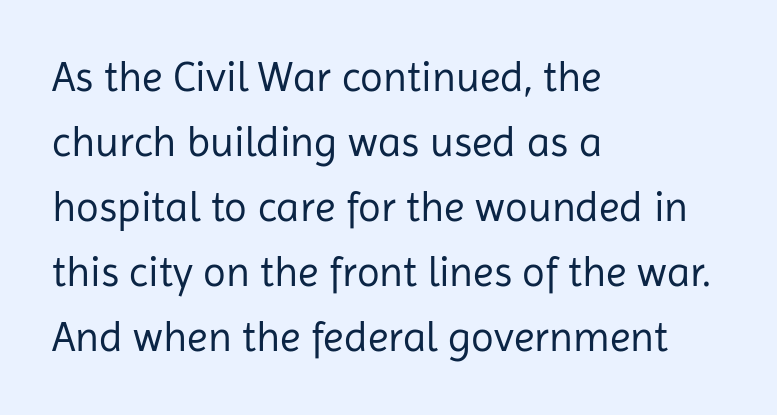
{"serif": "no", "italic": "no", "bold": "no", "weight": "regular", "width": "normal", "stroke_contrast": "low", "x_height": "medium", "monospaced": "no", "underline": "no", "align": "left", "line_spacing": "normal", "line_spacing_ratio": 1.55, "letter_spacing": "normal", "letter_spacing_em": 0.0, "glyph_px": 42}
